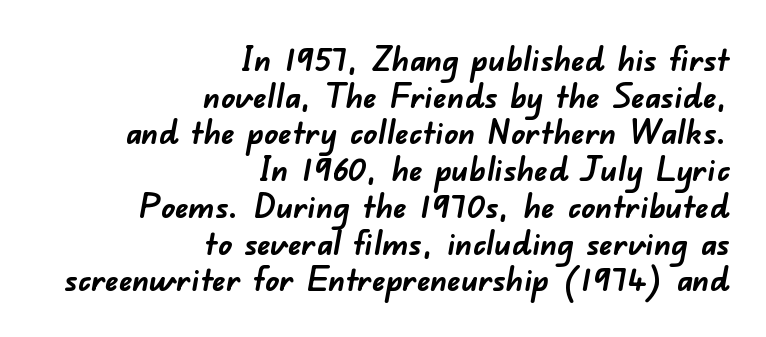
{"serif": "no", "bold": "yes", "weight": "semibold", "width": "normal", "stroke_contrast": "low", "x_height": "small", "monospaced": "no", "underline": "no", "align": "right", "line_spacing": "tight", "line_spacing_ratio": 1.08, "letter_spacing": "normal", "letter_spacing_em": 0.0, "glyph_px": 34}
